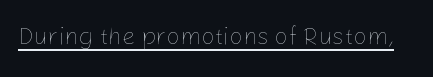
{"italic": "no", "bold": "no", "underline": "yes", "letter_spacing": "normal", "letter_spacing_em": 0.0, "glyph_px": 24}
